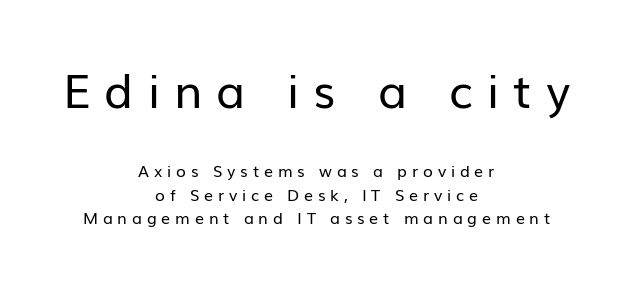
The image shows 47 px regular-weight sans-serif type, upright; set centered, normal line spacing (1.46x), unusually wide letter spacing (+0.3 em), not underlined; the first (top) block is 2.94x larger; low stroke contrast and a medium x-height.
